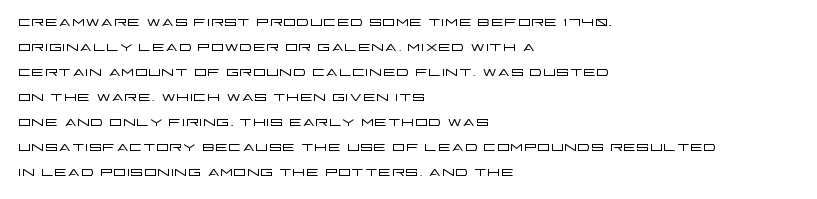
{"italic": "no", "bold": "no", "underline": "no", "align": "left", "line_spacing": "normal", "line_spacing_ratio": 1.25, "letter_spacing": "normal", "letter_spacing_em": 0.0, "glyph_px": 20}
